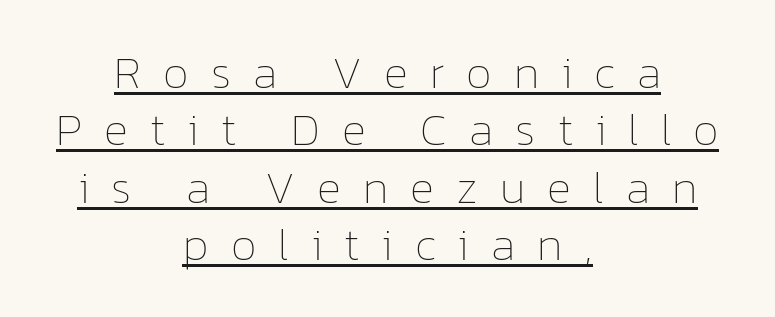
{"italic": "no", "bold": "no", "weight": "thin", "width": "normal", "stroke_contrast": "low", "x_height": "medium", "monospaced": "no", "underline": "yes", "align": "center", "line_spacing": "normal", "line_spacing_ratio": 1.25, "letter_spacing": "wide", "letter_spacing_em": 0.48, "glyph_px": 46}
